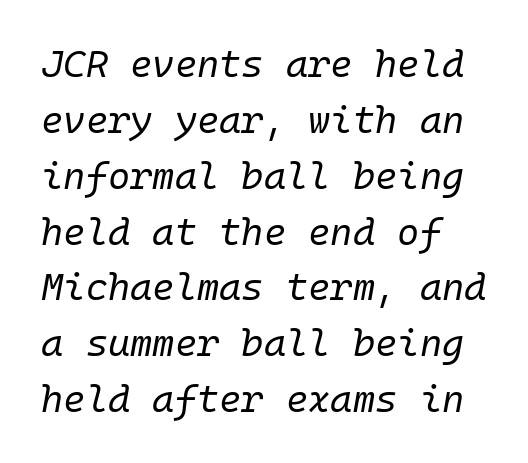
Q: Is the text bold? A: No.
Q: Is the text italic (slanted)? A: Yes, it leans right by about 10 degrees.
Q: Is the text underlined? A: No.
Q: How is the paragraph aligned? A: Left-aligned.
Q: Is the spacing between letters normal or unusually wide? A: Normal.
Q: Is the spacing between lines tight, normal or loose? A: Normal.
Q: Width (condensed, normal, or wide)? A: Normal.
Q: Stroke contrast? A: Low.
Q: x-height? A: Medium.
Q: Monospaced? A: Yes.
